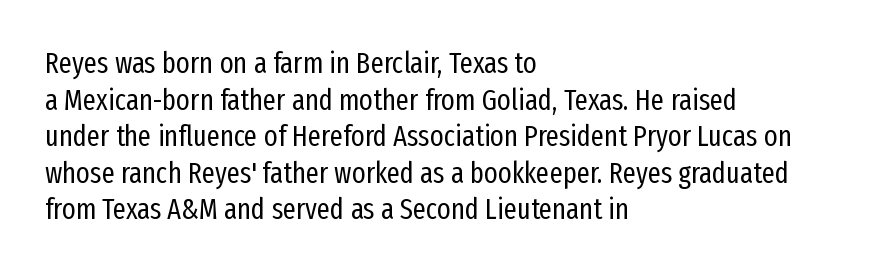
Q: Is the text bold? A: No.
Q: Is the text italic (slanted)? A: No, it is upright.
Q: Is the typeface a serif or a sans-serif typeface? A: Sans-serif.
Q: Is the text underlined? A: No.
Q: How is the paragraph aligned? A: Left-aligned.
Q: Is the spacing between letters normal or unusually wide? A: Normal.
Q: Is the spacing between lines tight, normal or loose? A: Normal.
Q: Width (condensed, normal, or wide)? A: Condensed.
Q: Stroke contrast? A: Low.
Q: x-height? A: Medium.
Q: Monospaced? A: No.
